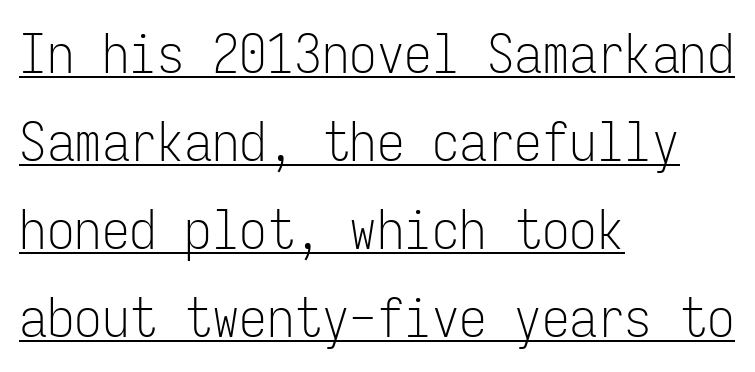
{"serif": "no", "italic": "no", "bold": "no", "weight": "light", "width": "condensed", "stroke_contrast": "low", "x_height": "medium", "monospaced": "yes", "underline": "yes", "align": "left", "line_spacing": "normal", "line_spacing_ratio": 1.6, "letter_spacing": "normal", "letter_spacing_em": 0.0, "glyph_px": 55}
